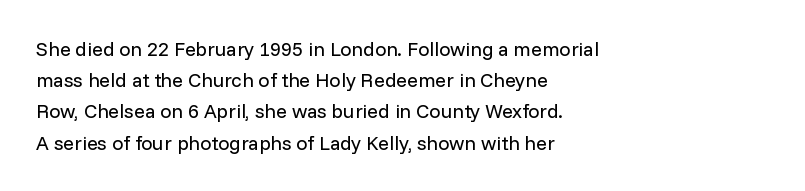
Q: Is the text bold? A: No.
Q: Is the text italic (slanted)? A: No, it is upright.
Q: Is the text underlined? A: No.
Q: How is the paragraph aligned? A: Left-aligned.
Q: Is the spacing between letters normal or unusually wide? A: Normal.
Q: Is the spacing between lines tight, normal or loose? A: Normal.
